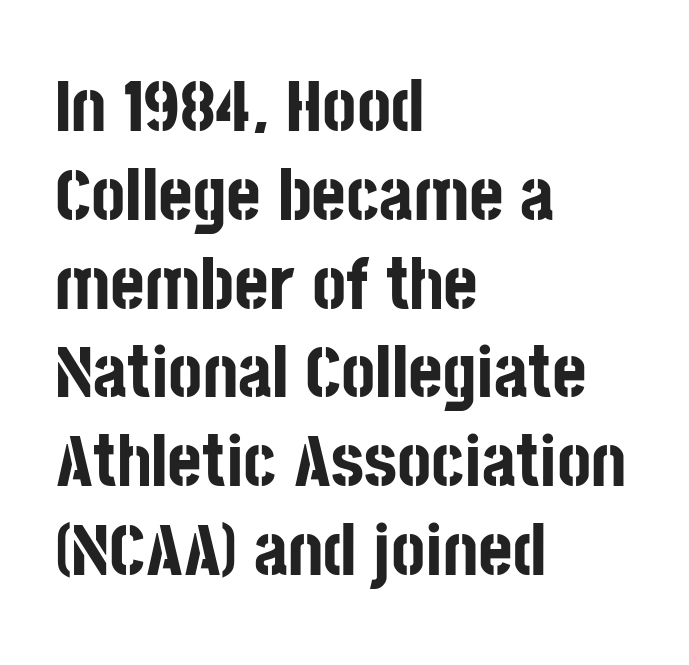
{"serif": "no", "italic": "no", "bold": "yes", "weight": "bold", "width": "condensed", "stroke_contrast": "low", "x_height": "large", "monospaced": "no", "underline": "no", "align": "left", "line_spacing_ratio": 1.2, "letter_spacing": "normal", "letter_spacing_em": 0.0, "glyph_px": 74}
